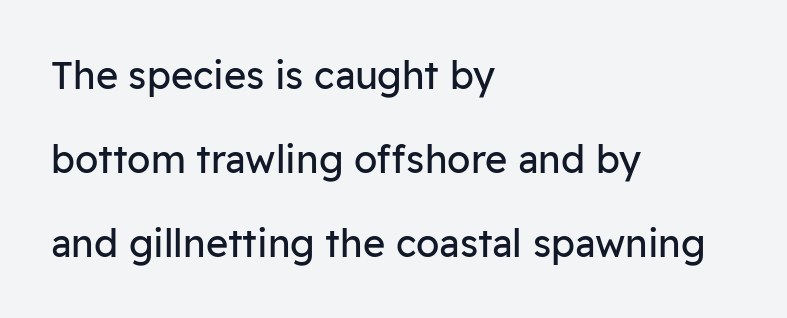
This sample has the flowing, uneven cadence of proportional lettering. Is the block centered? No — it sits flush against the left margin. Posture: straight, roman, zero tilt. Whoever set this chose breathing room over compactness in the vertical rhythm. A bare baseline throughout the passage. Weight: regular or lighter.
